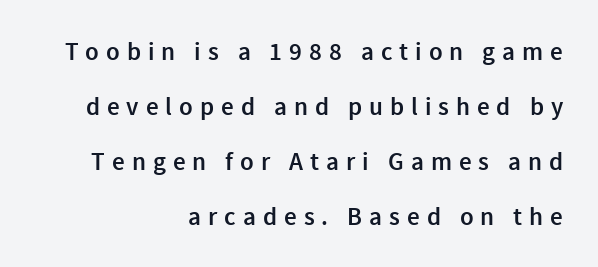
{"italic": "no", "bold": "semi", "underline": "no", "align": "right", "line_spacing": "loose", "line_spacing_ratio": 2.2, "letter_spacing": "wide", "letter_spacing_em": 0.28, "glyph_px": 25}
